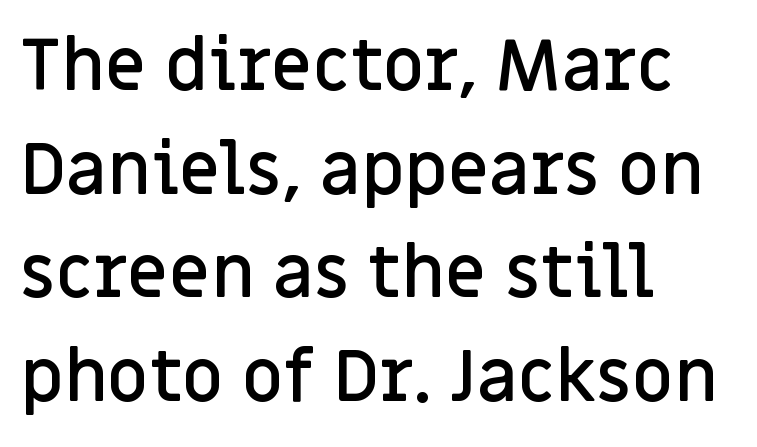
The specimen omits any rule beneath the text block's lines. Slightly chunky letters — semibold, I'd say, not full bold. This sample keeps an unexceptional amount of space between lines. Line beginnings align vertically; line endings do not. To sum up the face: it is a sans, with no serifs.
